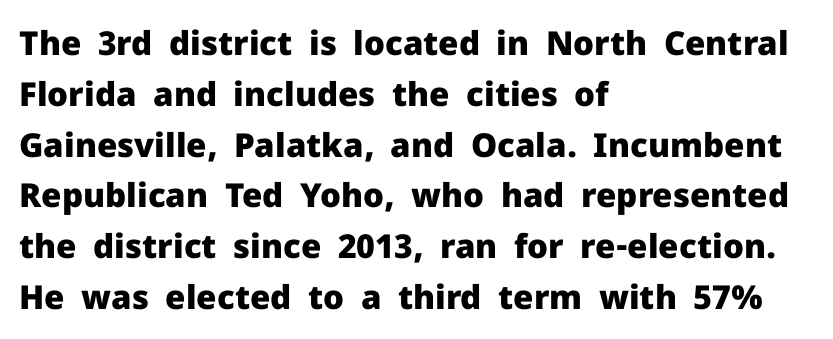
{"serif": "no", "italic": "no", "bold": "yes", "weight": "heavy", "width": "normal", "stroke_contrast": "low", "x_height": "medium", "monospaced": "no", "underline": "no", "align": "left", "line_spacing": "normal", "line_spacing_ratio": 1.54, "letter_spacing": "normal", "letter_spacing_em": 0.0, "glyph_px": 33}
